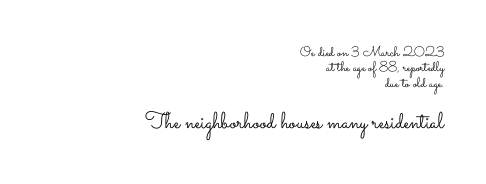
Q: Is the text bold? A: No.
Q: Is the text italic (slanted)? A: Yes.
Q: Is the text underlined? A: No.
Q: How is the paragraph aligned? A: Right-aligned.
Q: Is the spacing between letters normal or unusually wide? A: Normal.
Q: Is the spacing between lines tight, normal or loose? A: Tight.
Q: Which block of text is set in a larger size, the first (top) or the second (bottom)? A: The second (bottom) one.
